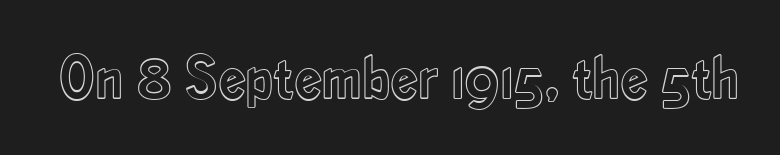
The image shows 61 px condensed type, upright; set normal letter spacing, not underlined; a small x-height.
